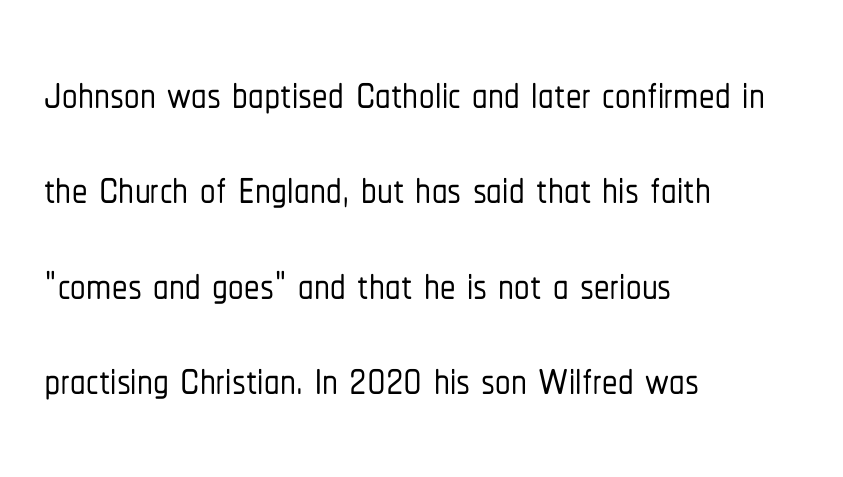
These lines keep a tight, regular rhythm from letter to letter. Words float on clear page, feet unadorned. Does the leading feel generous? No, just average. One-word summary of the alignment: left. Characters remain perfectly vertical along every line.
